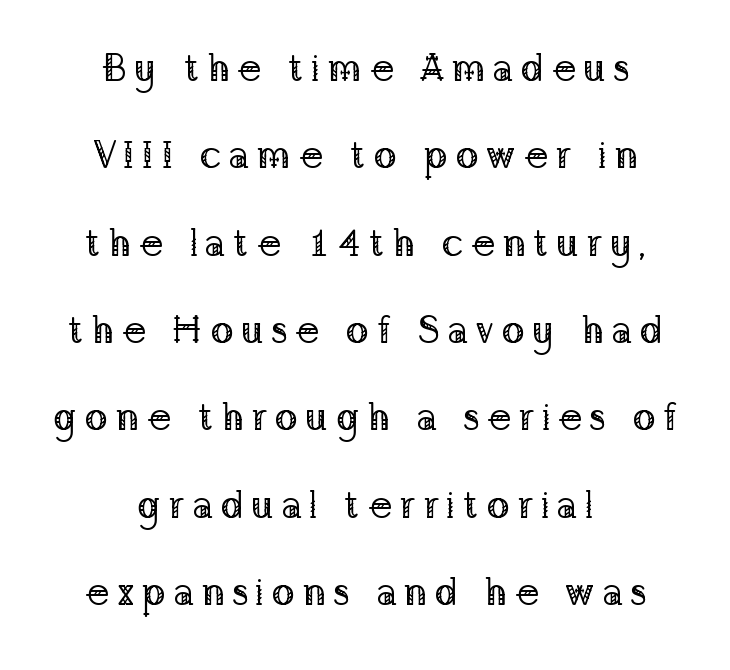
Q: Is the text bold? A: No.
Q: Is the text italic (slanted)? A: No, it is upright.
Q: Is the typeface a serif or a sans-serif typeface? A: Serif.
Q: Is the text underlined? A: No.
Q: How is the paragraph aligned? A: Centered.
Q: Is the spacing between lines tight, normal or loose? A: Loose.
Q: Width (condensed, normal, or wide)? A: Normal.
Q: Stroke contrast? A: Low.
Q: x-height? A: Medium.
Q: Monospaced? A: No.
